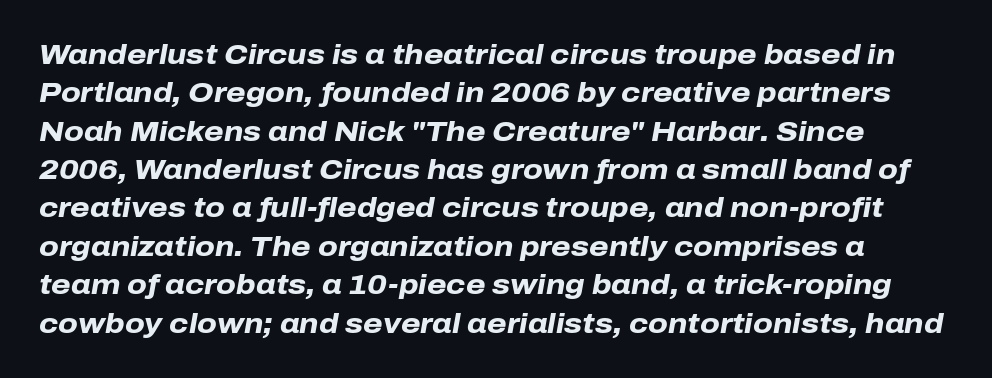
{"italic": "yes", "lean": "right", "slant_degrees": 10, "bold": "yes", "weight": "heavy", "width": "normal", "stroke_contrast": "low", "x_height": "medium", "monospaced": "no", "underline": "no", "line_spacing": "normal", "line_spacing_ratio": 1.37, "letter_spacing": "normal", "letter_spacing_em": 0.0, "glyph_px": 28}
